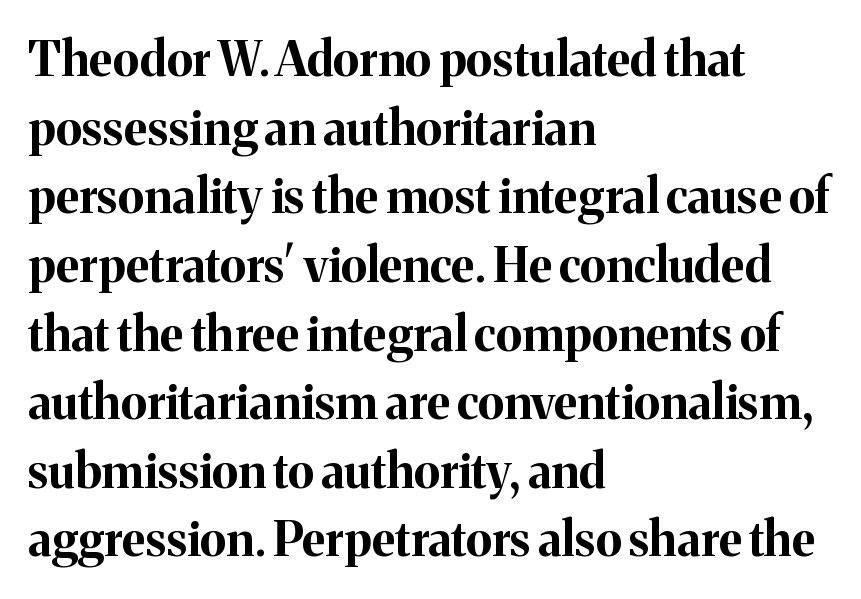
{"serif": "yes", "italic": "no", "bold": "yes", "weight": "bold", "width": "normal", "stroke_contrast": "medium", "x_height": "medium", "monospaced": "no", "underline": "no", "align": "left", "line_spacing": "normal", "line_spacing_ratio": 1.43, "letter_spacing": "normal", "letter_spacing_em": 0.0, "glyph_px": 48}
